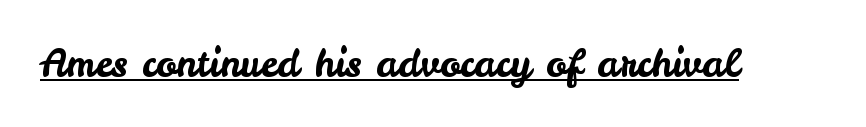
Q: Is the text italic (slanted)? A: Yes.
Q: Is the typeface a serif or a sans-serif typeface? A: Sans-serif.
Q: Is the text underlined? A: Yes.
Q: Is the spacing between letters normal or unusually wide? A: Normal.
Q: Width (condensed, normal, or wide)? A: Normal.
Q: Stroke contrast? A: Low.
Q: x-height? A: Small.
Q: Monospaced? A: No.
